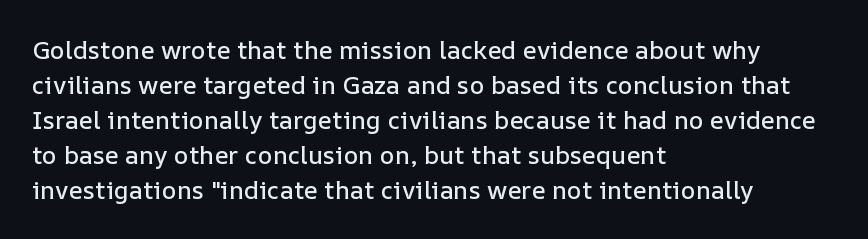
The rendering uses a moderate line-height, typical for paragraphs. A typesetter would call this zero additional tracking. Teacher's note: observe the even left margin — that is flush-left alignment. The string is rendered with underlining switched off. Posture: straight, roman, zero tilt.
